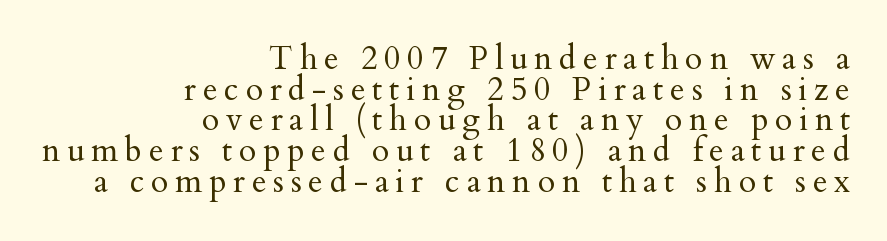
Does the copy run flush right? Yes — the right margin is perfectly even. Is the letter spacing exaggerated? Yes — the characters are pushed far apart. Clear beneath every line of the passage. Ascenders rise straight up at ninety degrees.
